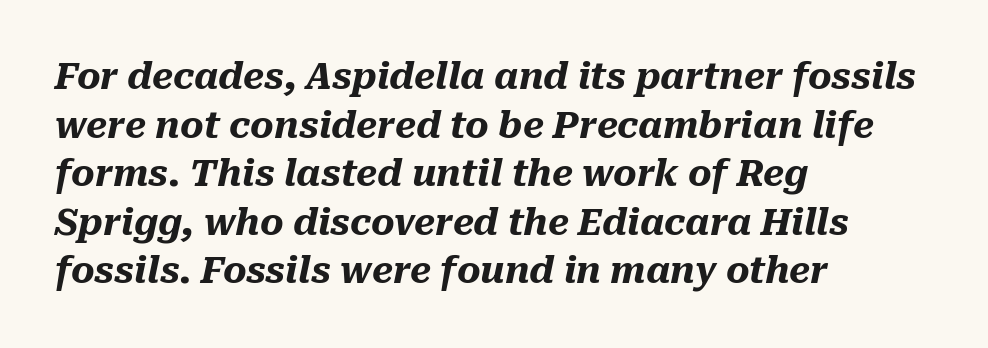
The image shows 36 px heavy type, italic (leaning right); set left-aligned, normal line spacing (1.35x), normal letter spacing, not underlined; medium stroke contrast and a medium x-height.
